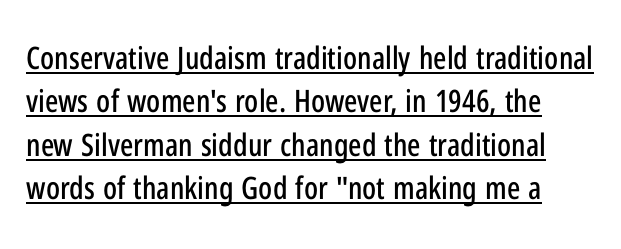
Font category for this specimen: sans-serif. No extra tracking has been applied to these lines. Is there any slant? The stems are plumb. Has an underline been added? It has. This sample keeps an unexceptional amount of space between lines. Spacing verdict: proportional, widths tailored to each character.
